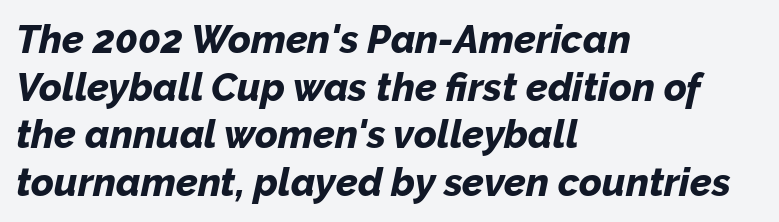
Q: Is the text bold? A: Yes.
Q: Is the text italic (slanted)? A: Yes, it leans right by about 12 degrees.
Q: Is the text underlined? A: No.
Q: How is the paragraph aligned? A: Left-aligned.
Q: Is the spacing between letters normal or unusually wide? A: Normal.
Q: Width (condensed, normal, or wide)? A: Normal.
Q: Stroke contrast? A: Low.
Q: x-height? A: Medium.
Q: Monospaced? A: No.
